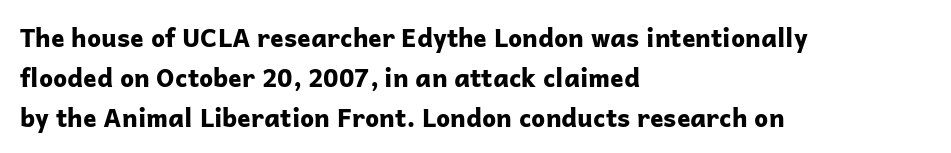
{"italic": "no", "bold": "yes", "underline": "no", "align": "left", "line_spacing": "normal", "line_spacing_ratio": 1.6, "letter_spacing": "normal", "letter_spacing_em": 0.0, "glyph_px": 25}
